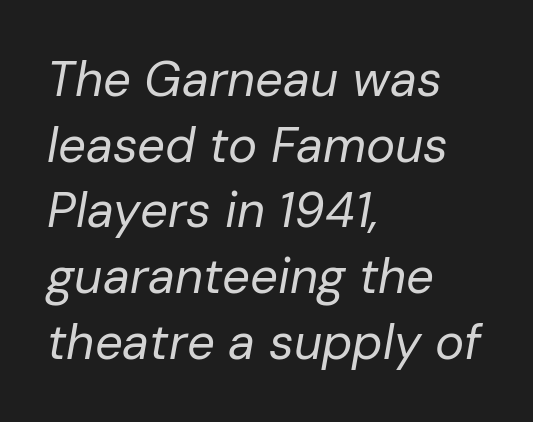
{"italic": "yes", "lean": "right", "slant_degrees": 10, "bold": "no", "weight": "regular", "width": "normal", "stroke_contrast": "low", "x_height": "medium", "monospaced": "no", "underline": "no", "align": "left", "line_spacing": "normal", "line_spacing_ratio": 1.34, "letter_spacing": "normal", "letter_spacing_em": 0.0, "glyph_px": 49}
